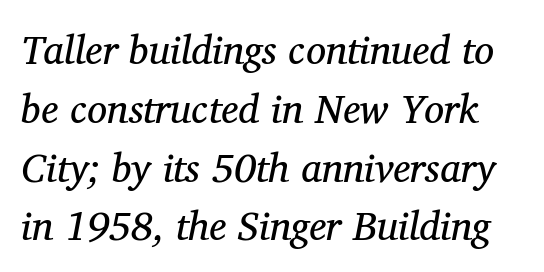
{"serif": "yes", "italic": "yes", "lean": "right", "slant_degrees": 11, "bold": "no", "weight": "regular", "width": "normal", "stroke_contrast": "medium", "x_height": "medium", "monospaced": "no", "underline": "no", "line_spacing": "normal", "line_spacing_ratio": 1.47, "letter_spacing": "normal", "letter_spacing_em": 0.0, "glyph_px": 40}
